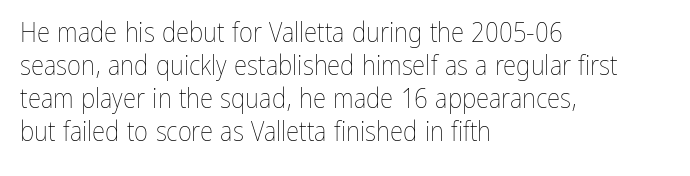
Q: Is the text bold? A: No.
Q: Is the text italic (slanted)? A: No, it is upright.
Q: Is the text underlined? A: No.
Q: How is the paragraph aligned? A: Left-aligned.
Q: Is the spacing between letters normal or unusually wide? A: Normal.
